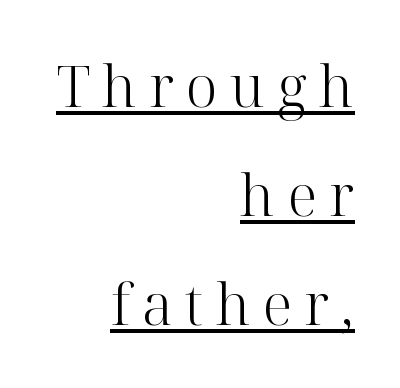
Q: Is the text bold? A: No.
Q: Is the text italic (slanted)? A: No, it is upright.
Q: Is the typeface a serif or a sans-serif typeface? A: Serif.
Q: Is the text underlined? A: Yes.
Q: How is the paragraph aligned? A: Right-aligned.
Q: Is the spacing between letters normal or unusually wide? A: Unusually wide.
Q: Is the spacing between lines tight, normal or loose? A: Loose.
Q: Width (condensed, normal, or wide)? A: Normal.
Q: Stroke contrast? A: High.
Q: x-height? A: Medium.
Q: Monospaced? A: No.
